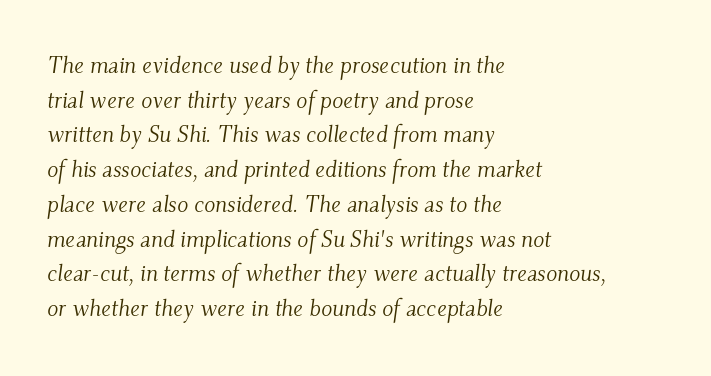
Q: Is the text bold? A: No.
Q: Is the text italic (slanted)? A: Yes, it leans right by about 9 degrees.
Q: Is the text underlined? A: No.
Q: How is the paragraph aligned? A: Left-aligned.
Q: Is the spacing between letters normal or unusually wide? A: Normal.
Q: Is the spacing between lines tight, normal or loose? A: Normal.
